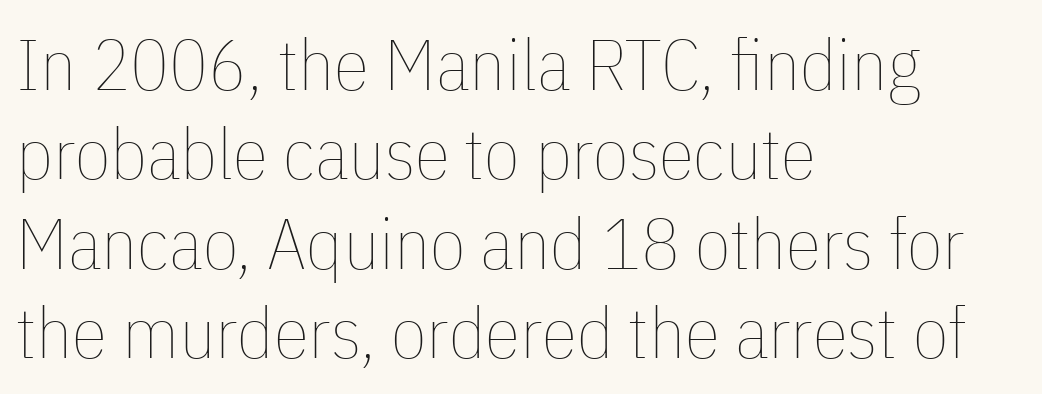
{"italic": "no", "bold": "no", "weight": "thin", "width": "condensed", "stroke_contrast": "low", "x_height": "medium", "monospaced": "no", "underline": "no", "align": "left", "line_spacing_ratio": 1.24, "letter_spacing": "normal", "letter_spacing_em": 0.0, "glyph_px": 72}
